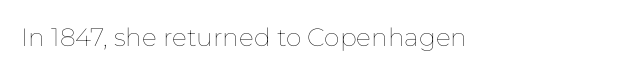
{"italic": "no", "bold": "no", "underline": "no", "letter_spacing": "normal", "letter_spacing_em": 0.0, "glyph_px": 25}
